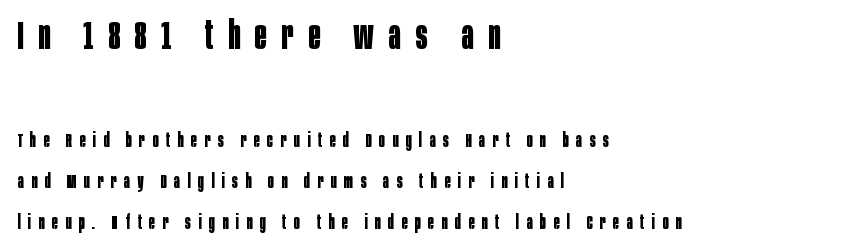
In terms of weight, the rendering is a true, heavy bold. Which chunk is bigger? The first one — the top block dwarfs the bottom. Which margin do the lines hug? The left one — the right edge is uneven. Tracking here is generous; glyphs stand well apart from one another. Notice the wide empty band between every row — that's loose leading. The passage shown is typeset with a sans-serif family.
